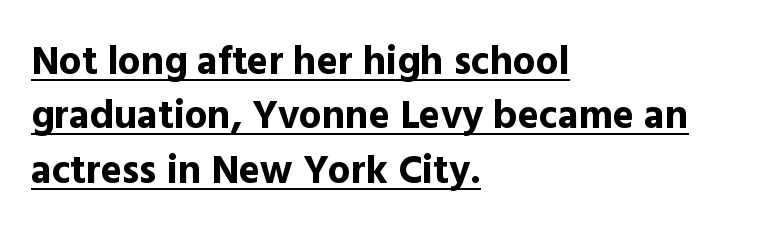
The image shows 40 px bold sans-serif type, upright; set left-aligned, normal line spacing (1.36x), normal letter spacing, underlined; a medium x-height.
